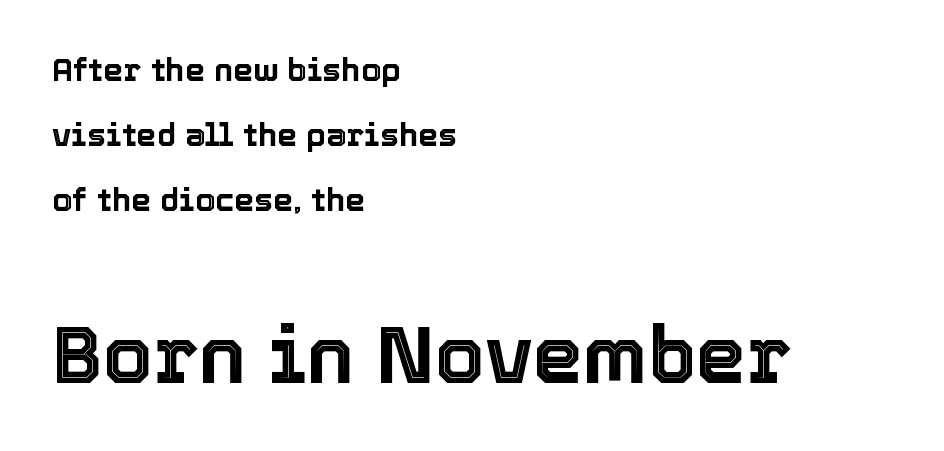
Q: Is the text italic (slanted)? A: No, it is upright.
Q: Is the text underlined? A: No.
Q: How is the paragraph aligned? A: Left-aligned.
Q: Is the spacing between letters normal or unusually wide? A: Normal.
Q: Is the spacing between lines tight, normal or loose? A: Loose.
Q: Which block of text is set in a larger size, the first (top) or the second (bottom)? A: The second (bottom) one.
Q: Width (condensed, normal, or wide)? A: Normal.
Q: x-height? A: Medium.
Q: Monospaced? A: No.
